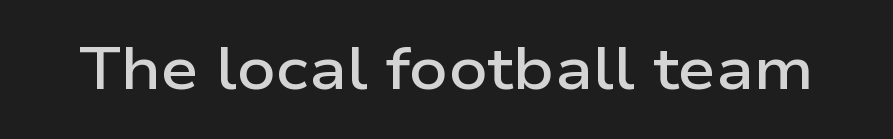
{"serif": "no", "italic": "no", "bold": "semi", "weight": "semibold", "width": "wide", "stroke_contrast": "low", "x_height": "medium", "monospaced": "no", "underline": "no", "letter_spacing": "normal", "letter_spacing_em": 0.0, "glyph_px": 60}
